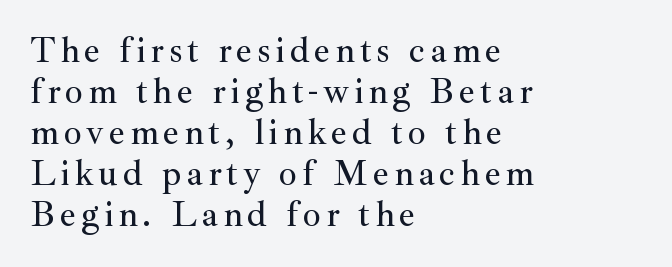
{"serif": "yes", "italic": "no", "width": "normal", "stroke_contrast": "medium", "x_height": "small", "monospaced": "no", "underline": "no", "align": "left", "line_spacing": "tight", "line_spacing_ratio": 1.14, "glyph_px": 36}
